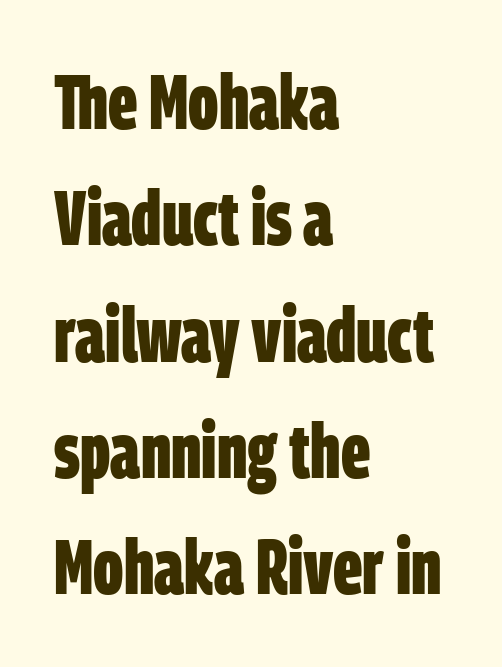
Q: Is the text bold? A: Yes.
Q: Is the typeface a serif or a sans-serif typeface? A: Sans-serif.
Q: Is the text underlined? A: No.
Q: How is the paragraph aligned? A: Left-aligned.
Q: Is the spacing between letters normal or unusually wide? A: Normal.
Q: Is the spacing between lines tight, normal or loose? A: Normal.
Q: Width (condensed, normal, or wide)? A: Condensed.
Q: Stroke contrast? A: Low.
Q: x-height? A: Large.
Q: Monospaced? A: No.
